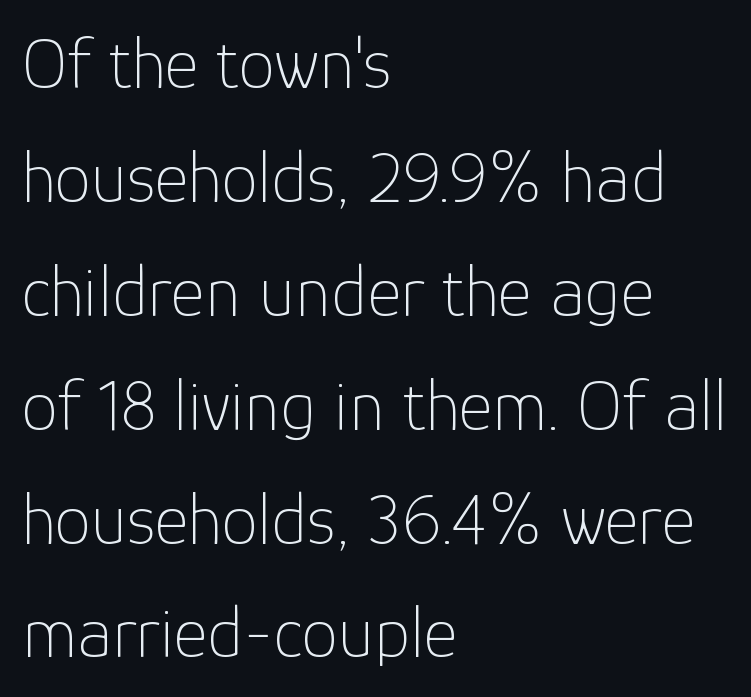
Bare-footed words on every line. To sum up the face: it is a sans, with no serifs. Looks like regular typesetting: each glyph gets only the width it needs. Italic: no, the glyphs are upright roman.
